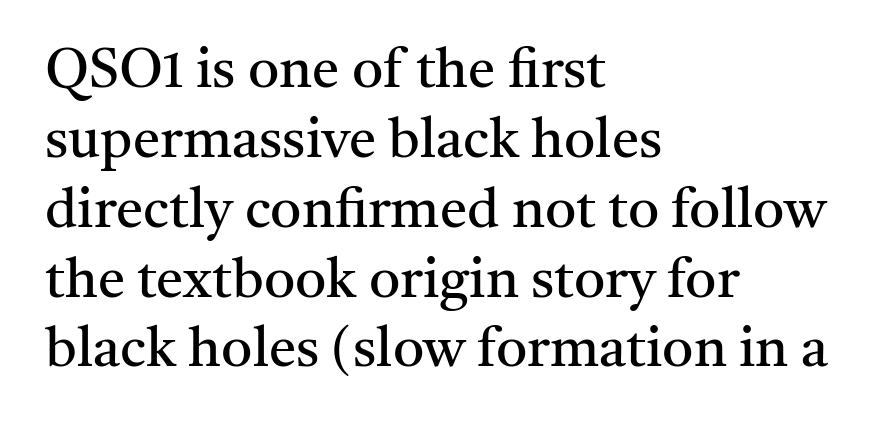
Q: Is the text bold? A: No.
Q: Is the text italic (slanted)? A: No, it is upright.
Q: Is the typeface a serif or a sans-serif typeface? A: Serif.
Q: Is the text underlined? A: No.
Q: How is the paragraph aligned? A: Left-aligned.
Q: Is the spacing between letters normal or unusually wide? A: Normal.
Q: Is the spacing between lines tight, normal or loose? A: Normal.
Q: Width (condensed, normal, or wide)? A: Normal.
Q: Stroke contrast? A: Medium.
Q: x-height? A: Medium.
Q: Monospaced? A: No.
